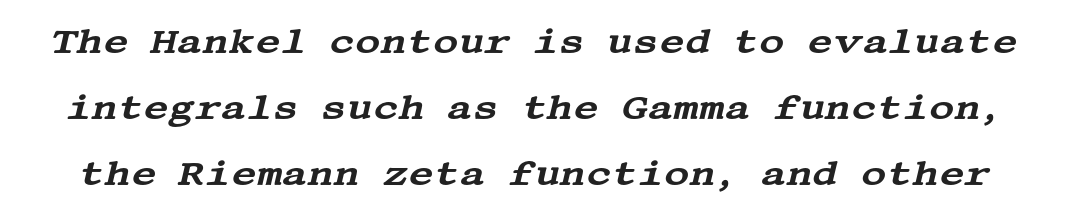
The image shows 35 px wide serif type, italic (leaning right); set line spacing 1.88x, normal letter spacing, not underlined; medium stroke contrast and a large x-height.
